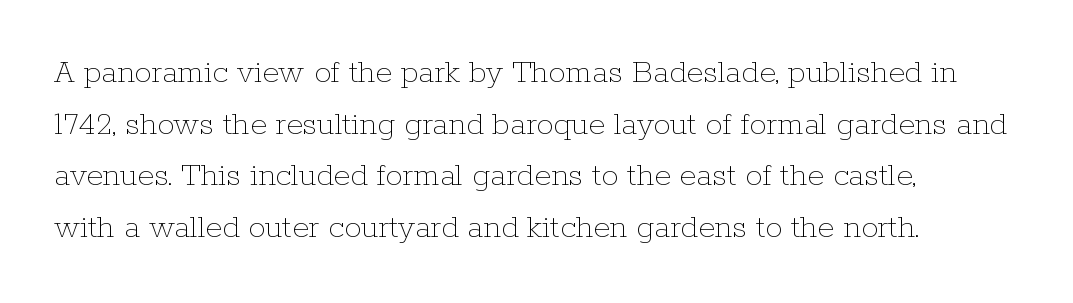
Q: Is the text bold? A: No.
Q: Is the text italic (slanted)? A: No, it is upright.
Q: Is the text underlined? A: No.
Q: How is the paragraph aligned? A: Left-aligned.
Q: Is the spacing between letters normal or unusually wide? A: Normal.
Q: Is the spacing between lines tight, normal or loose? A: Normal.
Q: Width (condensed, normal, or wide)? A: Normal.
Q: Stroke contrast? A: Low.
Q: x-height? A: Medium.
Q: Monospaced? A: No.
